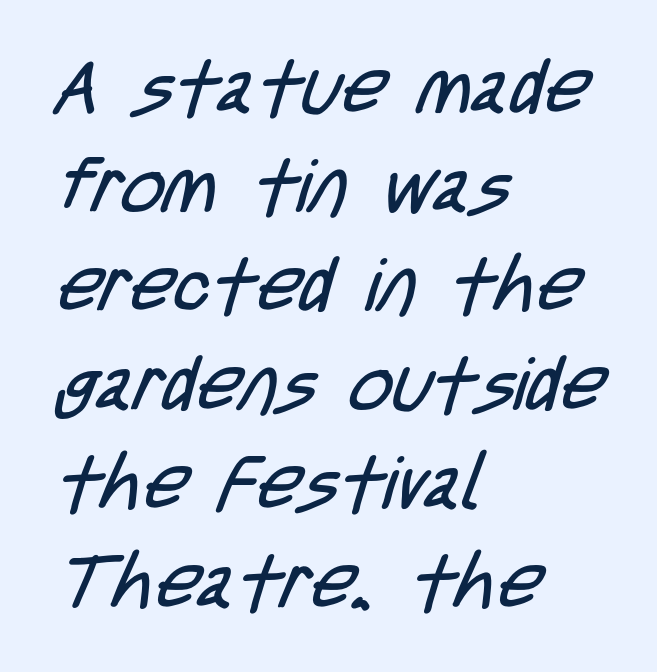
One glance says typical: line gaps are just what's usual. The glyphs in this specimen are sans serif. Horizontally, the lines are justified to the leading edge only. Students, note that the glyphs here touch the page at normal intervals. The passage shown is not bold in any degree.
